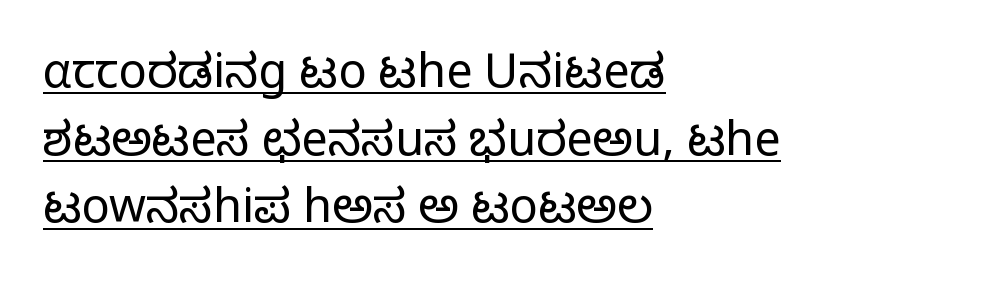
Q: Is the text bold? A: No.
Q: Is the text italic (slanted)? A: No, it is upright.
Q: Is the typeface a serif or a sans-serif typeface? A: Sans-serif.
Q: Is the text underlined? A: Yes.
Q: How is the paragraph aligned? A: Left-aligned.
Q: Is the spacing between letters normal or unusually wide? A: Normal.
Q: Is the spacing between lines tight, normal or loose? A: Normal.
Q: Width (condensed, normal, or wide)? A: Normal.
Q: Stroke contrast? A: Low.
Q: x-height? A: Medium.
Q: Monospaced? A: No.
